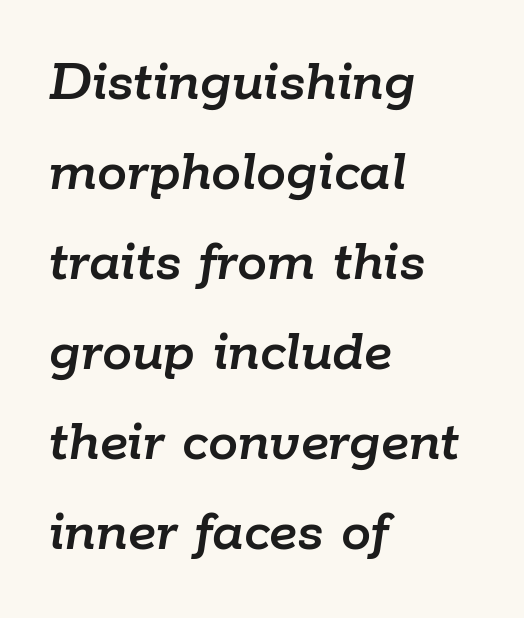
Q: Is the text italic (slanted)? A: Yes, it leans right by about 9 degrees.
Q: Is the text underlined? A: No.
Q: How is the paragraph aligned? A: Left-aligned.
Q: Is the spacing between letters normal or unusually wide? A: Normal.
Q: Is the spacing between lines tight, normal or loose? A: Normal.
Q: Width (condensed, normal, or wide)? A: Normal.
Q: Stroke contrast? A: Low.
Q: x-height? A: Medium.
Q: Monospaced? A: No.
